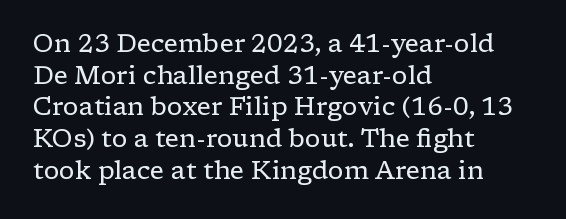
The characters are drawn with everyday or finer stroke widths. The string is rendered with underlining switched off. Leading matches the norm, producing a regular column. This sample uses plain, unmodified letter spacing.
